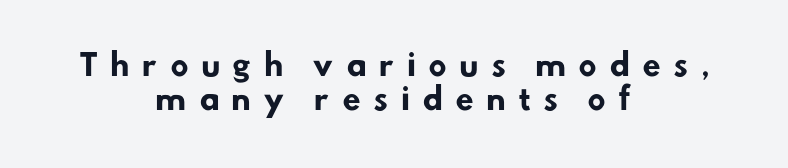
Q: Is the text bold? A: Yes.
Q: Is the typeface a serif or a sans-serif typeface? A: Sans-serif.
Q: Is the text underlined? A: No.
Q: How is the paragraph aligned? A: Centered.
Q: Is the spacing between letters normal or unusually wide? A: Unusually wide.
Q: Is the spacing between lines tight, normal or loose? A: Tight.
Q: Width (condensed, normal, or wide)? A: Normal.
Q: Stroke contrast? A: Low.
Q: x-height? A: Small.
Q: Monospaced? A: No.
